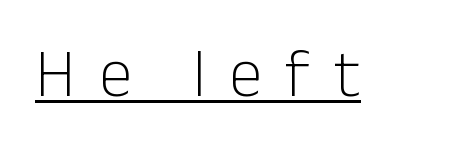
Q: Is the text bold? A: No.
Q: Is the text italic (slanted)? A: No, it is upright.
Q: Is the typeface a serif or a sans-serif typeface? A: Sans-serif.
Q: Is the text underlined? A: Yes.
Q: Is the spacing between letters normal or unusually wide? A: Unusually wide.
Q: Width (condensed, normal, or wide)? A: Normal.
Q: Stroke contrast? A: Low.
Q: x-height? A: Medium.
Q: Monospaced? A: No.
